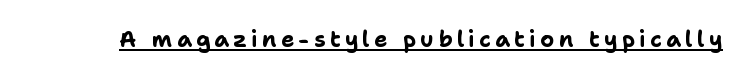
The image shows 22 px bold type, upright; set underlined.
